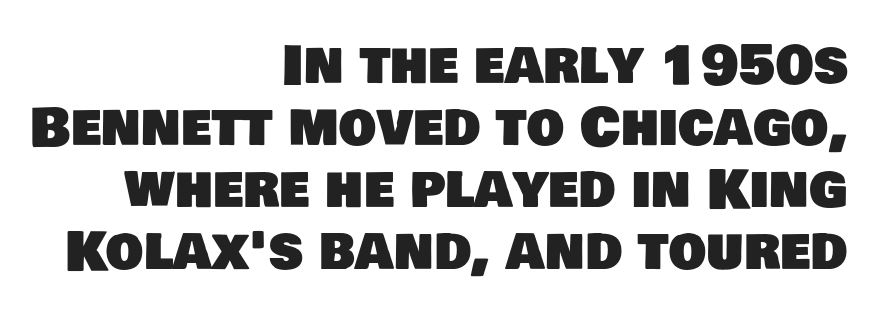
Each row of text sits above clean, open space. What kind of face is this? One without serifs — a sans. Varying glyph widths throughout — classic text-font behaviour. There is no visible air inserted between adjacent glyphs. Alignment: flush right.
